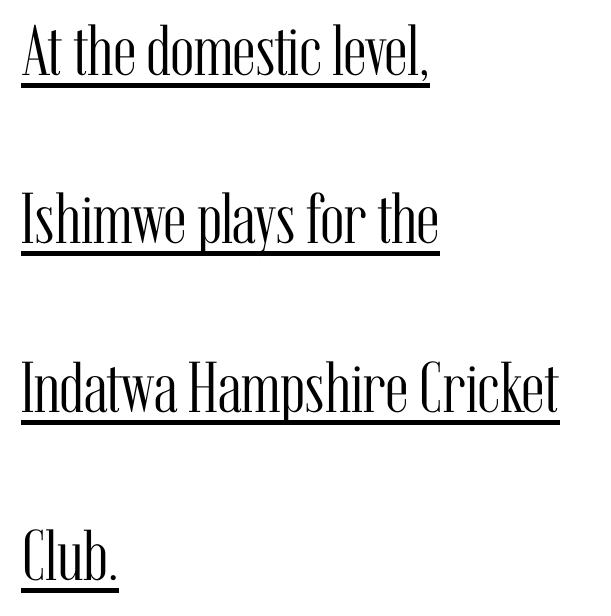
Each word holds together tightly as a unit, with standard inter-letter gaps. In terms of leading, this rendering errs on the spacious side. The face used here is seriffed, in the tradition of book romans. The strokes are not fattened; the text isn't bold. Every stem runs plumb, perpendicular to the baseline.
